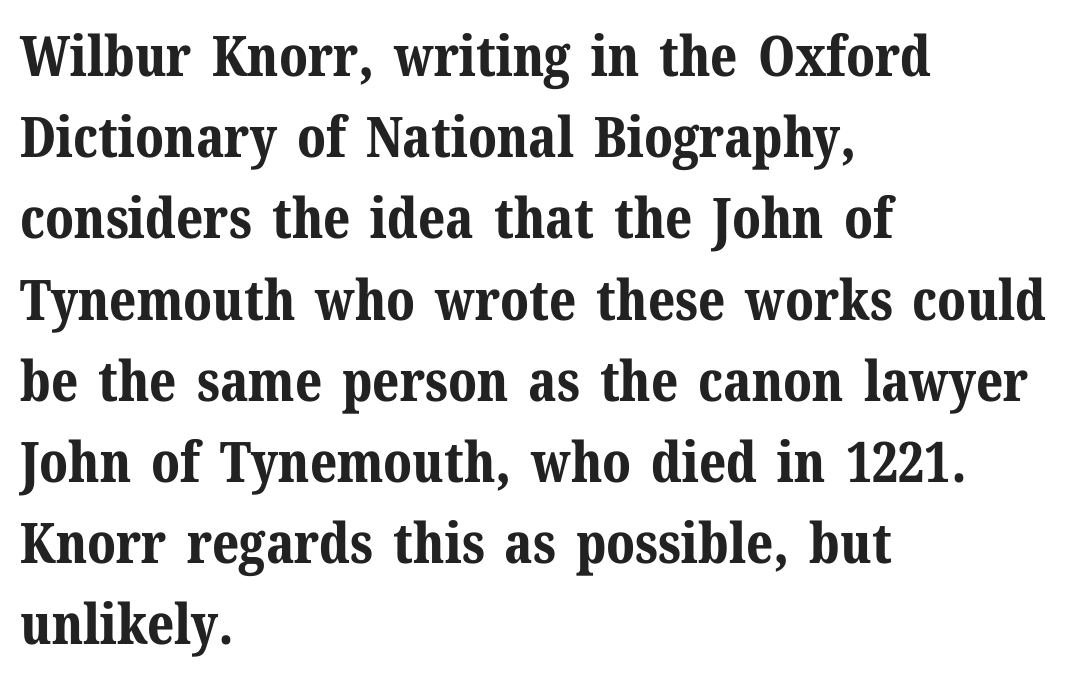
Q: Is the text bold? A: Yes.
Q: Is the text italic (slanted)? A: No, it is upright.
Q: Is the typeface a serif or a sans-serif typeface? A: Serif.
Q: Is the text underlined? A: No.
Q: How is the paragraph aligned? A: Left-aligned.
Q: Is the spacing between letters normal or unusually wide? A: Normal.
Q: Is the spacing between lines tight, normal or loose? A: Normal.
Q: Width (condensed, normal, or wide)? A: Normal.
Q: Stroke contrast? A: Medium.
Q: x-height? A: Medium.
Q: Monospaced? A: No.
